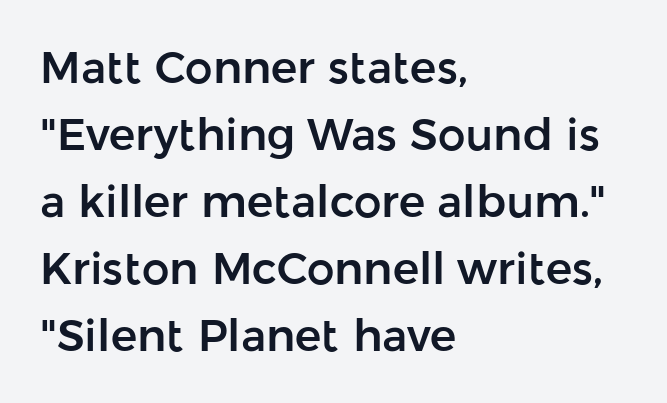
The image shows 44 px sans-serif type, upright; set left-aligned, normal line spacing (1.52x), normal letter spacing, not underlined; low stroke contrast and a medium x-height.
